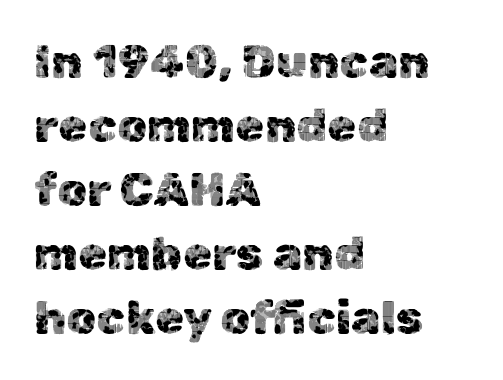
The specimen reads as upright at a glance. Leading: standard. Note: no serifs on the glyphs. These lines keep a tight, regular rhythm from letter to letter.
